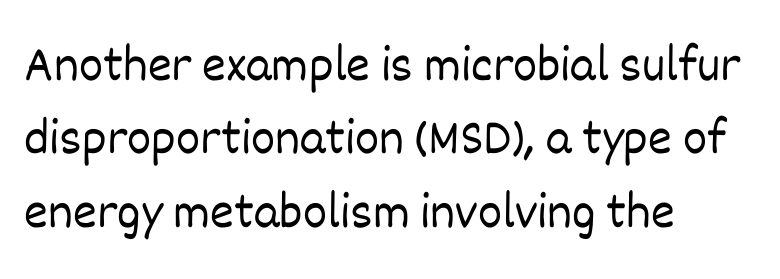
Q: Is the text bold? A: No.
Q: Is the text italic (slanted)? A: No, it is upright.
Q: Is the text underlined? A: No.
Q: How is the paragraph aligned? A: Left-aligned.
Q: Is the spacing between letters normal or unusually wide? A: Normal.
Q: Is the spacing between lines tight, normal or loose? A: Normal.
Q: Width (condensed, normal, or wide)? A: Normal.
Q: Stroke contrast? A: Low.
Q: x-height? A: Large.
Q: Monospaced? A: No.
